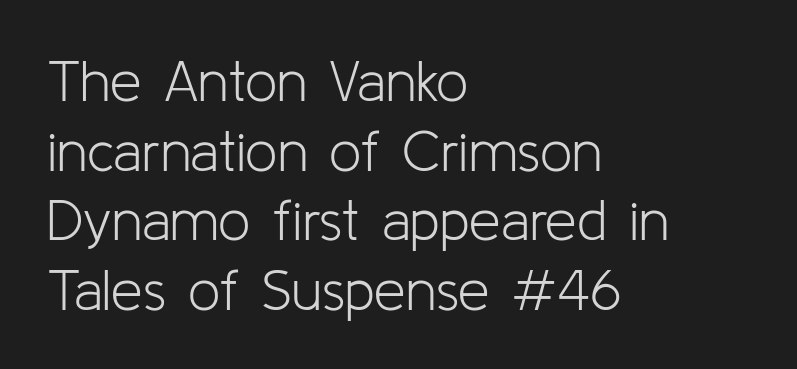
Q: Is the text bold? A: No.
Q: Is the text italic (slanted)? A: No, it is upright.
Q: Is the typeface a serif or a sans-serif typeface? A: Sans-serif.
Q: Is the text underlined? A: No.
Q: How is the paragraph aligned? A: Left-aligned.
Q: Is the spacing between letters normal or unusually wide? A: Normal.
Q: Width (condensed, normal, or wide)? A: Normal.
Q: Stroke contrast? A: Low.
Q: x-height? A: Medium.
Q: Monospaced? A: No.
